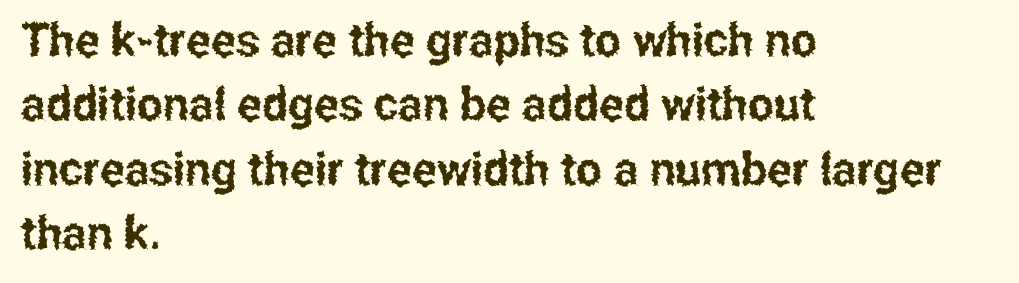
{"serif": "no", "italic": "no", "width": "condensed", "stroke_contrast": "low", "x_height": "medium", "monospaced": "no", "underline": "no", "align": "left", "line_spacing": "normal", "line_spacing_ratio": 1.4, "letter_spacing": "normal", "letter_spacing_em": 0.0, "glyph_px": 46}
